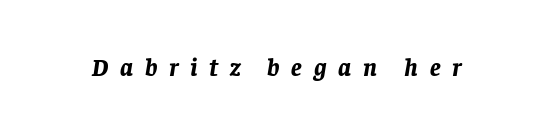
Italic: yes, the glyphs are oblique. Notice how thick the strokes are: this is what a full bold looks like. Only glyphs here, with clear space below each row. The horizontal fit of the characters is loose and conspicuously gappy.
